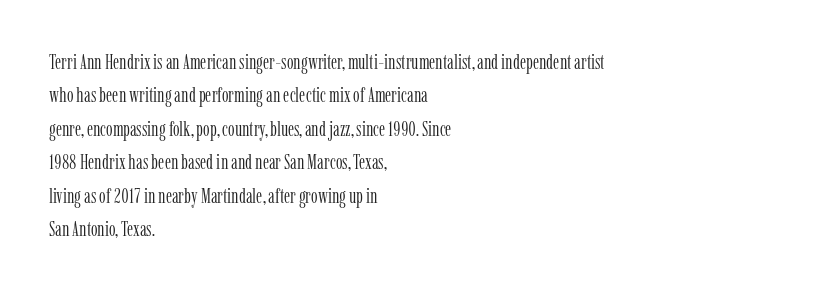
Q: Is the text bold? A: No.
Q: Is the text italic (slanted)? A: No, it is upright.
Q: Is the text underlined? A: No.
Q: How is the paragraph aligned? A: Left-aligned.
Q: Is the spacing between letters normal or unusually wide? A: Normal.
Q: Is the spacing between lines tight, normal or loose? A: Normal.
